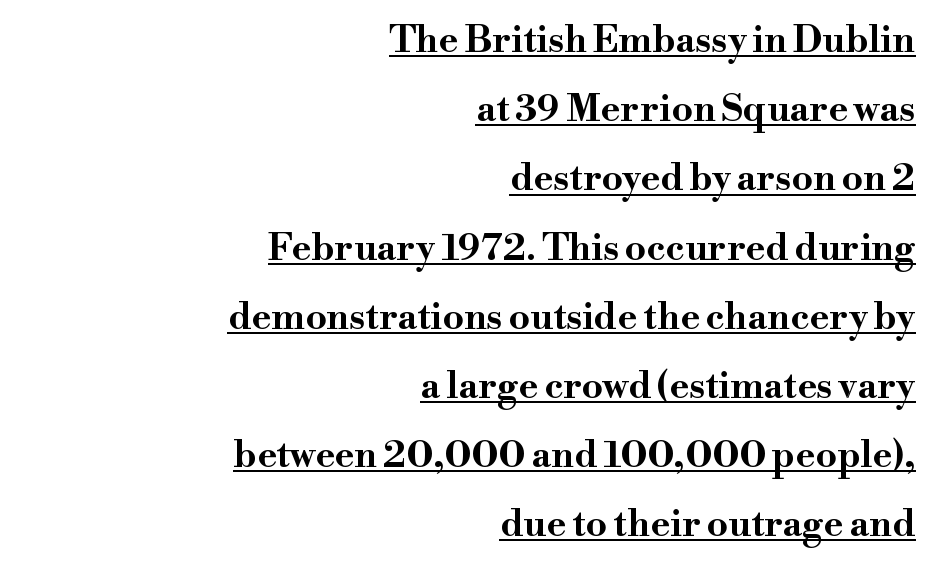
Q: Is the text bold? A: Yes.
Q: Is the text italic (slanted)? A: No, it is upright.
Q: Is the typeface a serif or a sans-serif typeface? A: Serif.
Q: Is the text underlined? A: Yes.
Q: How is the paragraph aligned? A: Right-aligned.
Q: Is the spacing between letters normal or unusually wide? A: Normal.
Q: Width (condensed, normal, or wide)? A: Wide.
Q: Stroke contrast? A: High.
Q: x-height? A: Small.
Q: Monospaced? A: No.
